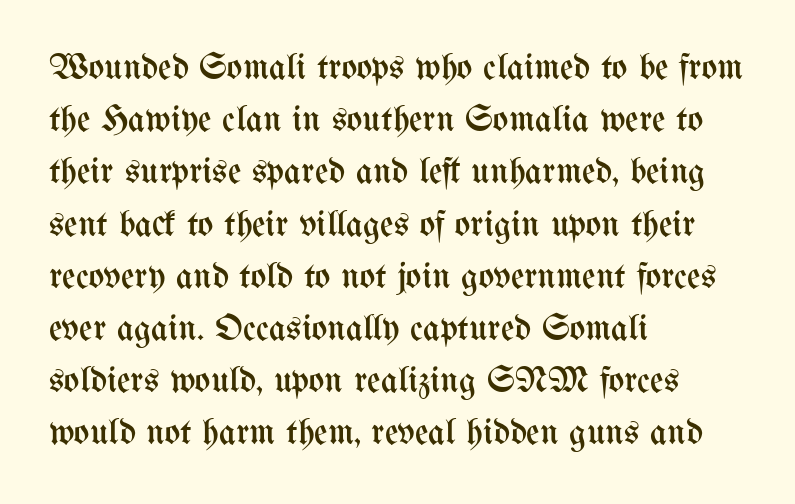
The image shows 37 px regular-weight, condensed type, upright; set left-aligned, normal line spacing (1.41x), normal letter spacing, not underlined; medium stroke contrast and a medium x-height.
